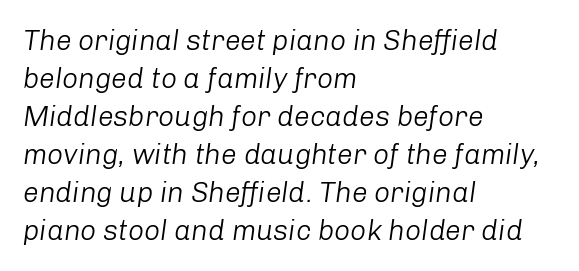
The image shows 28 px light type, italic (leaning right); set left-aligned, normal line spacing (1.36x), normal letter spacing, not underlined; low stroke contrast and a medium x-height.
